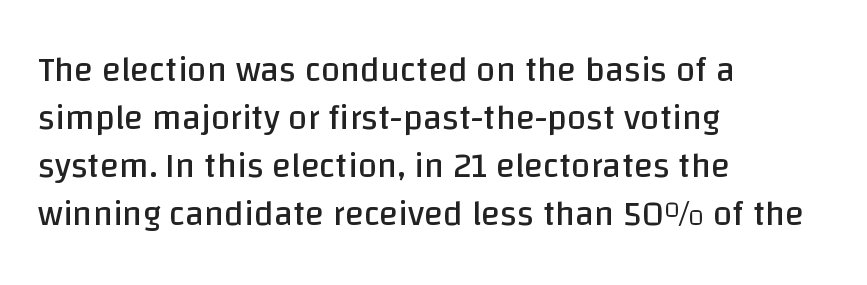
The image shows 35 px regular-weight sans-serif type, upright; set left-aligned, normal line spacing (1.37x), normal letter spacing, not underlined; low stroke contrast and a large x-height.
